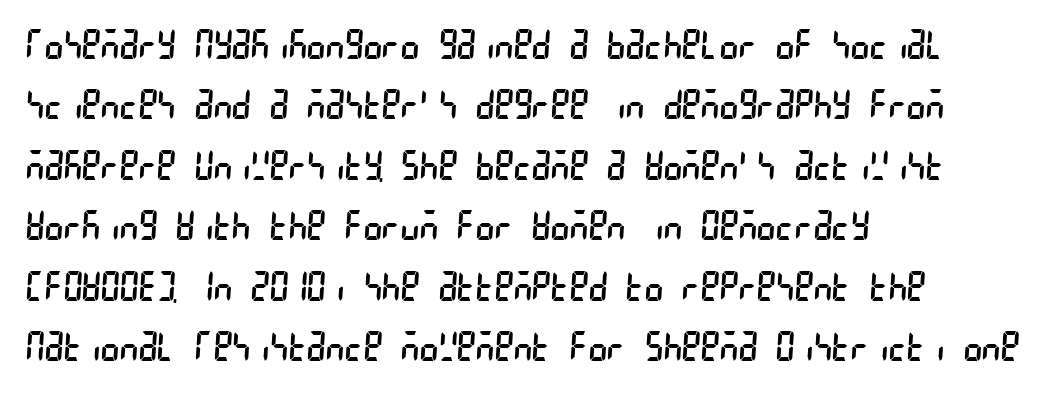
{"serif": "no", "bold": "no", "weight": "regular", "width": "condensed", "stroke_contrast": "low", "x_height": "large", "underline": "no", "align": "left", "line_spacing": "normal", "line_spacing_ratio": 1.51, "letter_spacing": "normal", "letter_spacing_em": 0.0, "glyph_px": 40}
